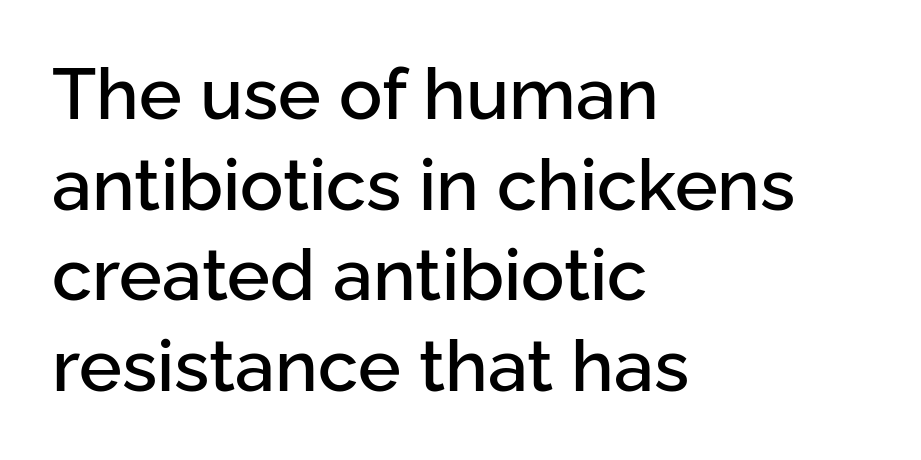
Q: Is the text italic (slanted)? A: No, it is upright.
Q: Is the typeface a serif or a sans-serif typeface? A: Sans-serif.
Q: Is the text underlined? A: No.
Q: How is the paragraph aligned? A: Left-aligned.
Q: Is the spacing between letters normal or unusually wide? A: Normal.
Q: Is the spacing between lines tight, normal or loose? A: Normal.
Q: Width (condensed, normal, or wide)? A: Normal.
Q: Stroke contrast? A: Low.
Q: x-height? A: Medium.
Q: Monospaced? A: No.
